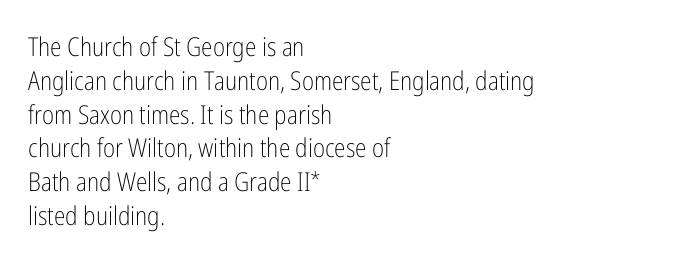
Q: Is the text bold? A: No.
Q: Is the text italic (slanted)? A: No, it is upright.
Q: Is the text underlined? A: No.
Q: How is the paragraph aligned? A: Left-aligned.
Q: Is the spacing between letters normal or unusually wide? A: Normal.
Q: Is the spacing between lines tight, normal or loose? A: Normal.
